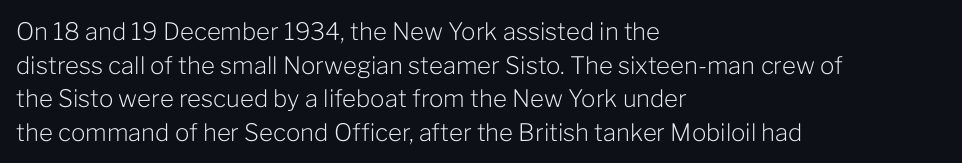
The image shows 24 px text type, upright; set left-aligned, normal line spacing (1.4x), normal letter spacing, not underlined.
